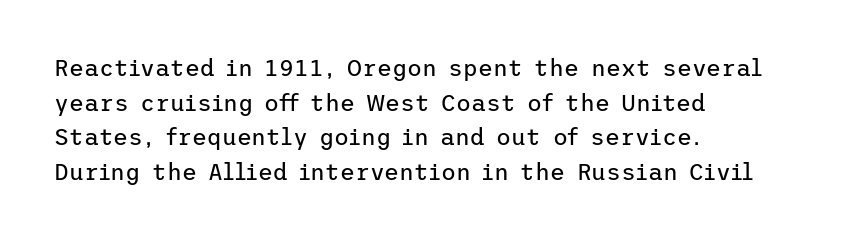
The image shows 23 px text type, upright; set left-aligned, normal line spacing (1.51x), normal letter spacing, not underlined.
